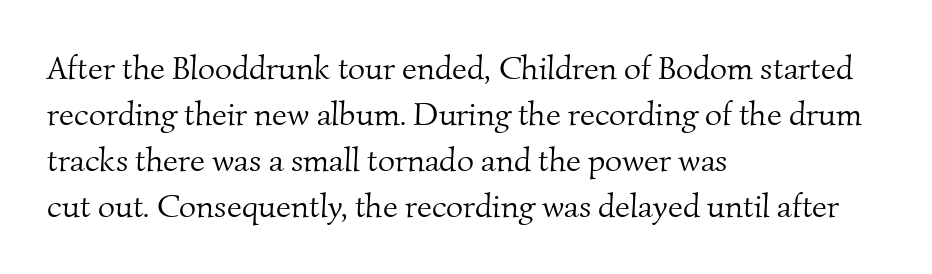
{"serif": "yes", "bold": "no", "weight": "light", "width": "normal", "stroke_contrast": "medium", "x_height": "small", "monospaced": "no", "underline": "no", "align": "left", "line_spacing": "normal", "line_spacing_ratio": 1.39, "letter_spacing": "normal", "letter_spacing_em": 0.0, "glyph_px": 33}
